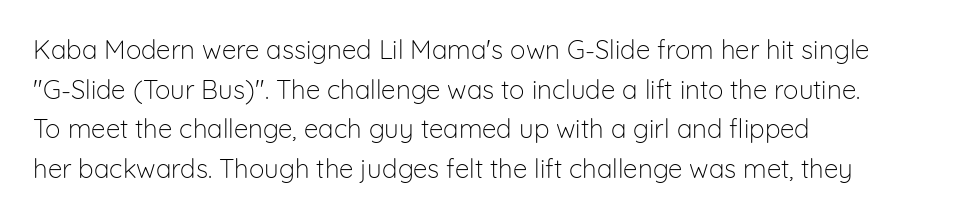
The image shows 26 px text type, upright; set left-aligned, normal line spacing (1.52x), normal letter spacing, not underlined.
